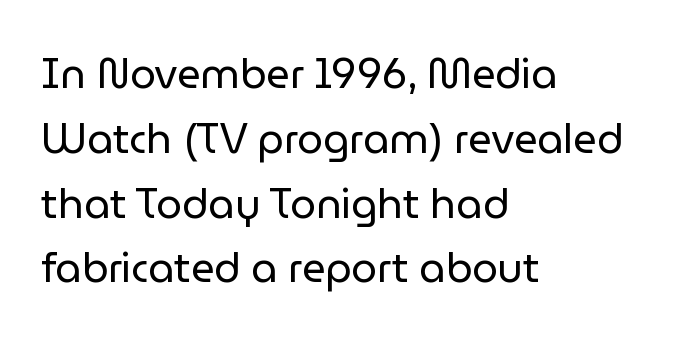
{"serif": "no", "italic": "no", "bold": "no", "weight": "regular", "width": "normal", "stroke_contrast": "low", "x_height": "medium", "monospaced": "no", "underline": "no", "align": "left", "line_spacing": "normal", "line_spacing_ratio": 1.58, "letter_spacing": "normal", "letter_spacing_em": 0.0, "glyph_px": 41}
